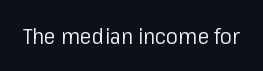
{"italic": "no", "bold": "no", "underline": "no", "letter_spacing": "normal", "letter_spacing_em": 0.0, "glyph_px": 22}
